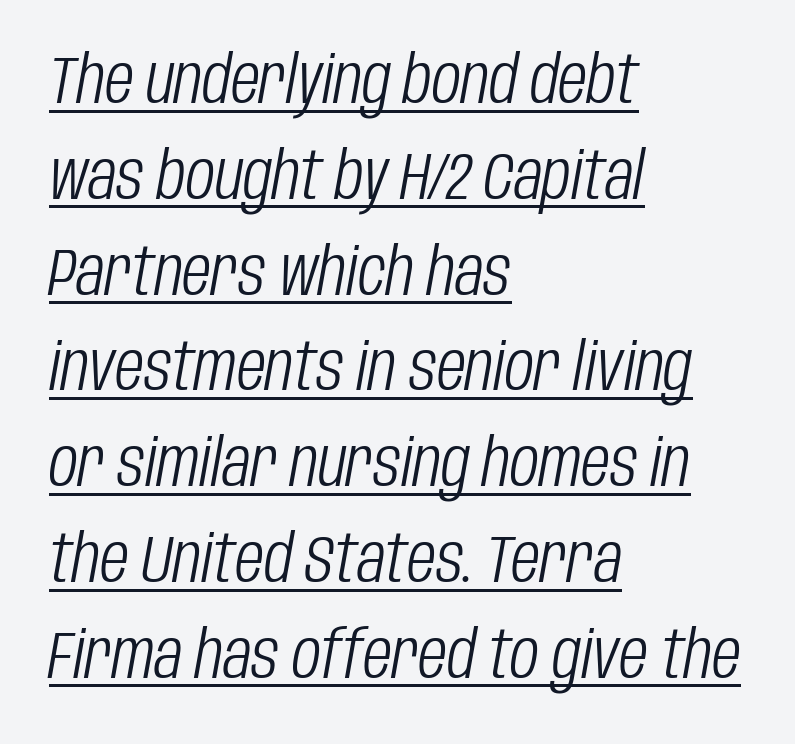
{"italic": "yes", "lean": "right", "slant_degrees": 10, "bold": "no", "weight": "light", "width": "condensed", "stroke_contrast": "low", "x_height": "large", "monospaced": "no", "underline": "yes", "align": "left", "line_spacing": "normal", "line_spacing_ratio": 1.43, "letter_spacing": "normal", "letter_spacing_em": 0.0, "glyph_px": 67}
